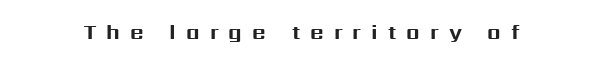
The image shows 21 px bold type, upright; set unusually wide letter spacing (+0.48 em), not underlined.
